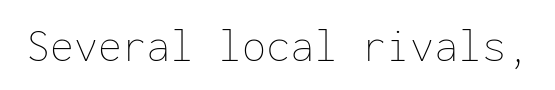
The image shows 48 px thin type, upright, monospaced; set normal letter spacing, not underlined; low stroke contrast and a medium x-height.
